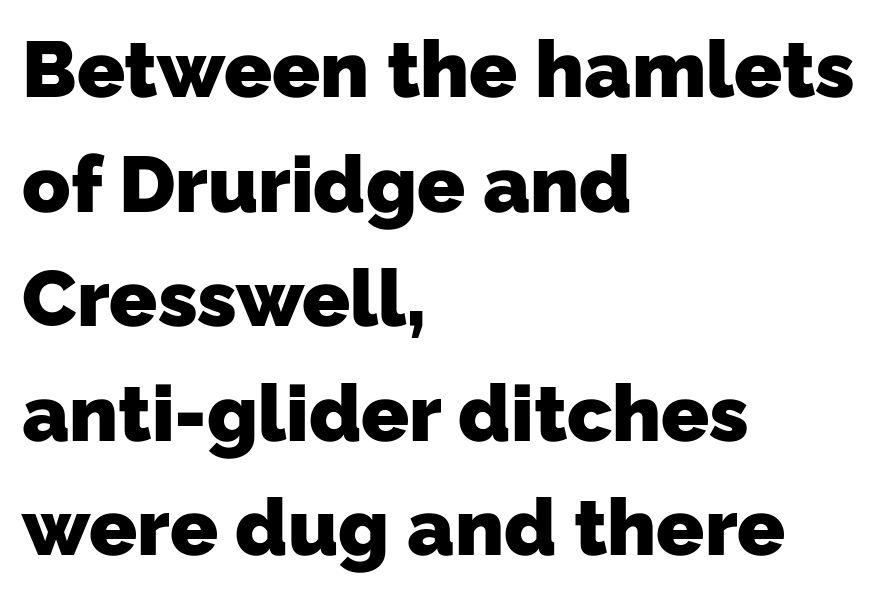
{"serif": "no", "bold": "yes", "weight": "heavy", "width": "normal", "stroke_contrast": "low", "x_height": "medium", "monospaced": "no", "underline": "no", "align": "left", "line_spacing": "normal", "line_spacing_ratio": 1.45, "letter_spacing": "normal", "letter_spacing_em": 0.0, "glyph_px": 79}
